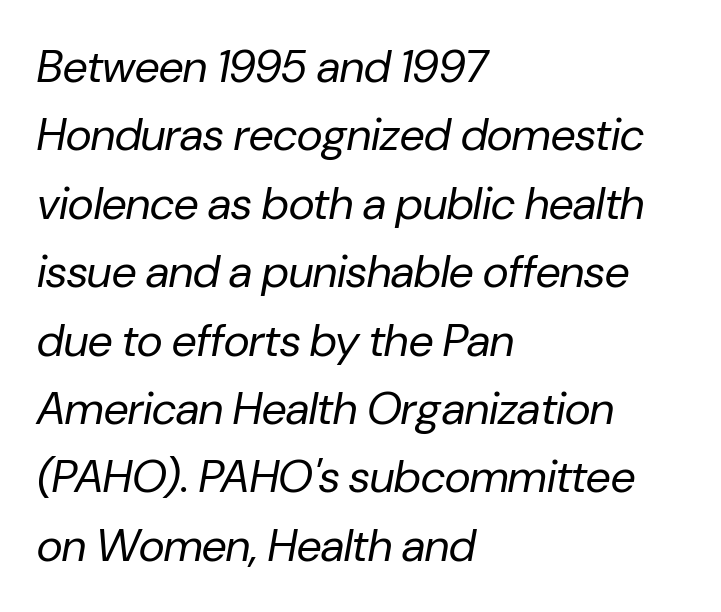
The image shows 45 px regular-weight type, italic (leaning right); set left-aligned, normal line spacing (1.52x), normal letter spacing, not underlined; low stroke contrast and a medium x-height.
